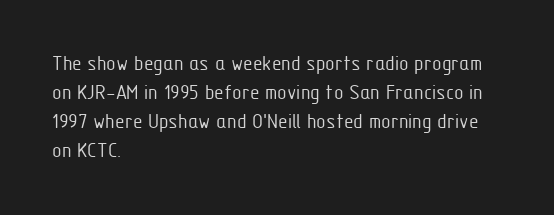
Tall strokes in this sample are plumb rather than angled. The passage shown has conventional tracking throughout. Every row of glyphs begins at an identical x-position on the left. A normal amount of white space separates one row of letters from the next. Type without underlining.
